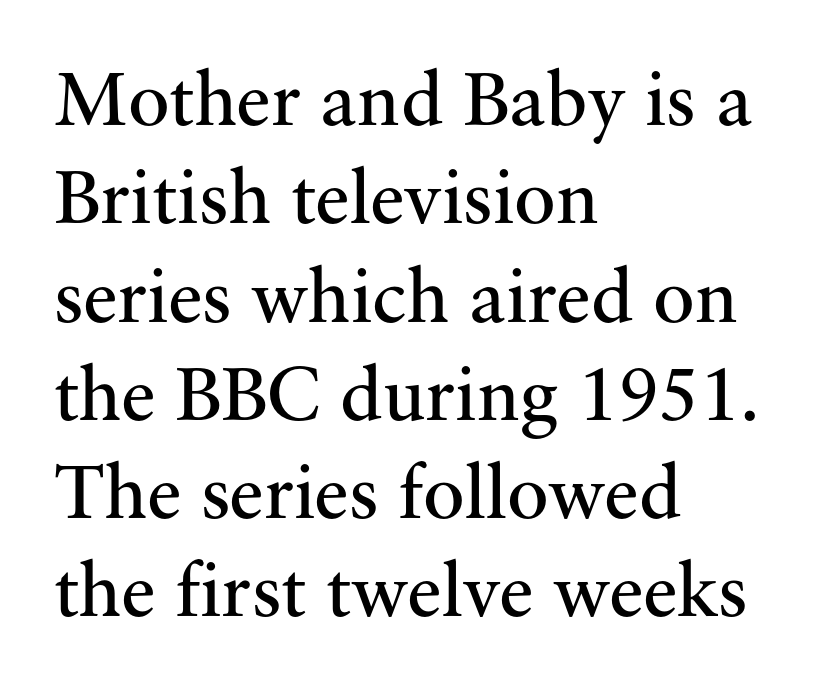
The image shows 78 px regular-weight serif type, upright; set left-aligned, normal line spacing (1.26x), normal letter spacing, not underlined; medium stroke contrast and a small x-height.
